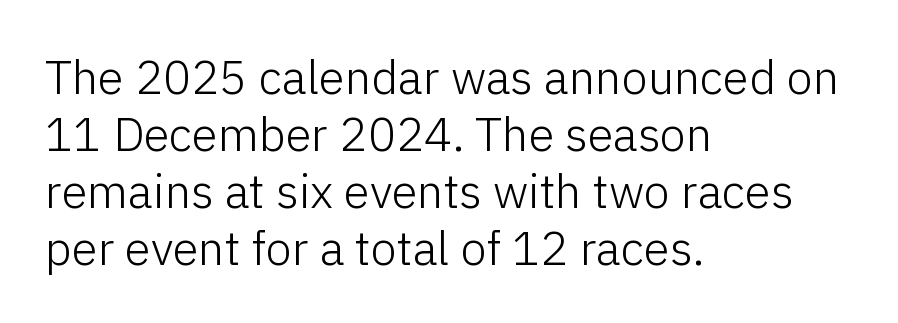
{"serif": "no", "italic": "no", "bold": "no", "weight": "light", "width": "normal", "stroke_contrast": "low", "x_height": "medium", "monospaced": "no", "underline": "no", "align": "left", "line_spacing_ratio": 1.21, "letter_spacing": "normal", "letter_spacing_em": 0.0, "glyph_px": 47}
